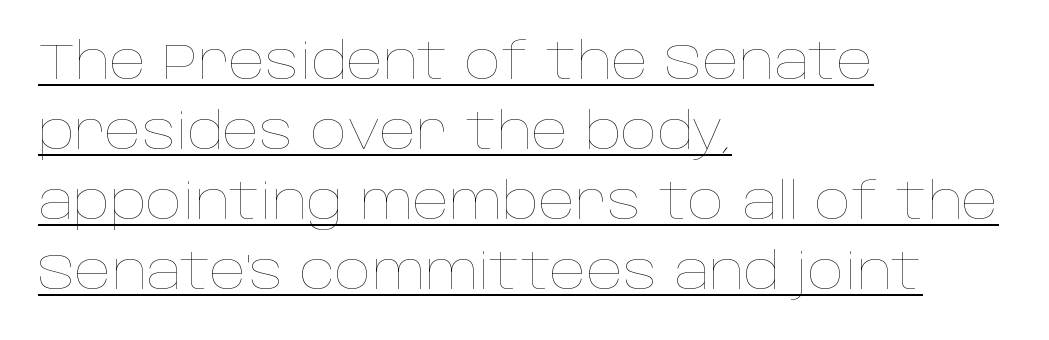
The image shows 51 px thin type, upright; set left-aligned, normal line spacing (1.37x), normal letter spacing, underlined; low stroke contrast and a large x-height.
